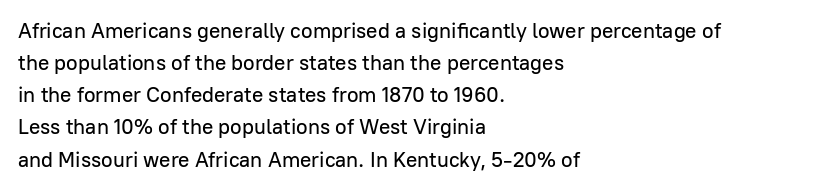
Q: Is the text italic (slanted)? A: No, it is upright.
Q: Is the text underlined? A: No.
Q: How is the paragraph aligned? A: Left-aligned.
Q: Is the spacing between letters normal or unusually wide? A: Normal.
Q: Is the spacing between lines tight, normal or loose? A: Normal.
